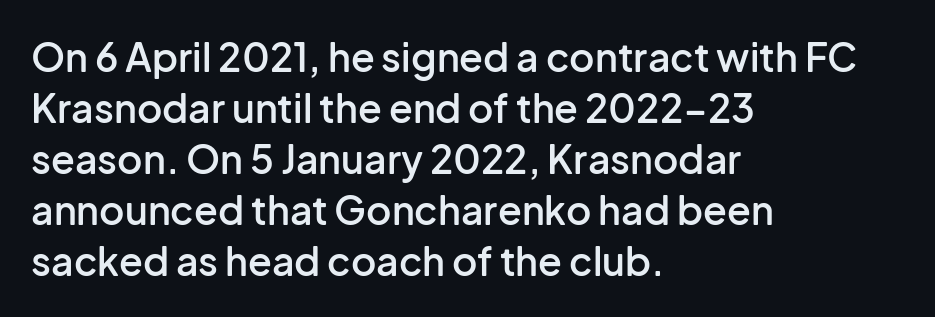
{"serif": "no", "italic": "no", "bold": "semi", "weight": "semibold", "width": "normal", "stroke_contrast": "low", "x_height": "medium", "monospaced": "no", "underline": "no", "align": "left", "line_spacing": "normal", "line_spacing_ratio": 1.31, "letter_spacing": "normal", "letter_spacing_em": 0.0, "glyph_px": 39}
